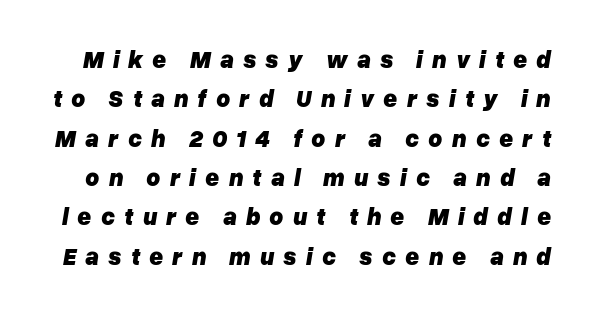
Q: Is the text bold? A: Yes.
Q: Is the text italic (slanted)? A: Yes, it leans right by about 10 degrees.
Q: Is the text underlined? A: No.
Q: Is the spacing between letters normal or unusually wide? A: Unusually wide.
Q: Is the spacing between lines tight, normal or loose? A: Normal.
